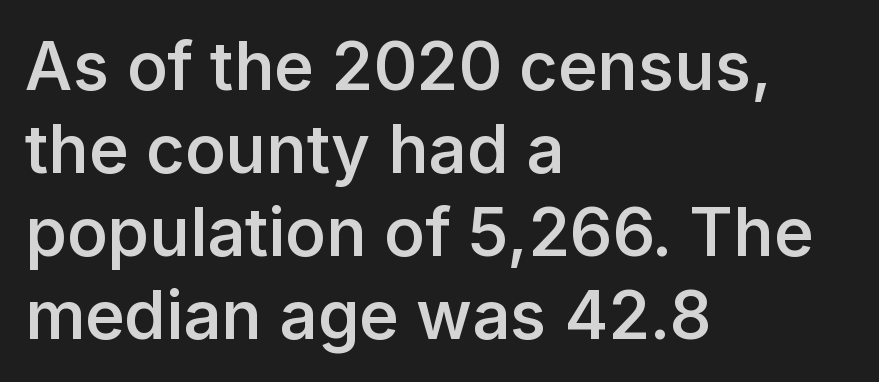
Q: Is the text bold? A: Semi-bold.
Q: Is the text italic (slanted)? A: No, it is upright.
Q: Is the typeface a serif or a sans-serif typeface? A: Sans-serif.
Q: Is the text underlined? A: No.
Q: How is the paragraph aligned? A: Left-aligned.
Q: Is the spacing between letters normal or unusually wide? A: Normal.
Q: Width (condensed, normal, or wide)? A: Normal.
Q: Stroke contrast? A: Low.
Q: x-height? A: Medium.
Q: Monospaced? A: No.
